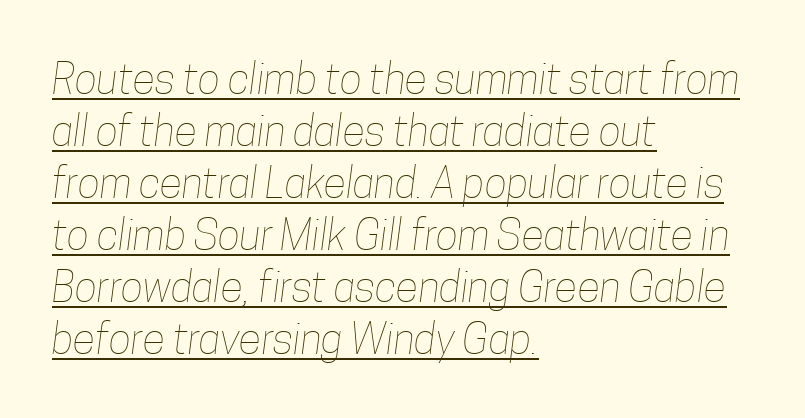
The image shows 42 px thin, condensed type; set left-aligned, line spacing 1.24x, normal letter spacing, underlined; low stroke contrast and a medium x-height.
